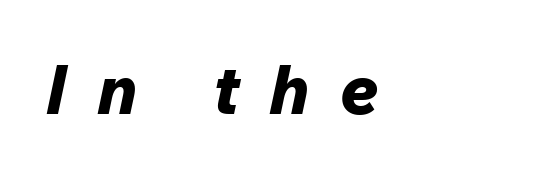
{"italic": "yes", "lean": "right", "slant_degrees": 12, "bold": "yes", "weight": "bold", "width": "normal", "stroke_contrast": "low", "x_height": "medium", "monospaced": "no", "underline": "no", "letter_spacing": "wide", "letter_spacing_em": 0.44, "glyph_px": 68}
